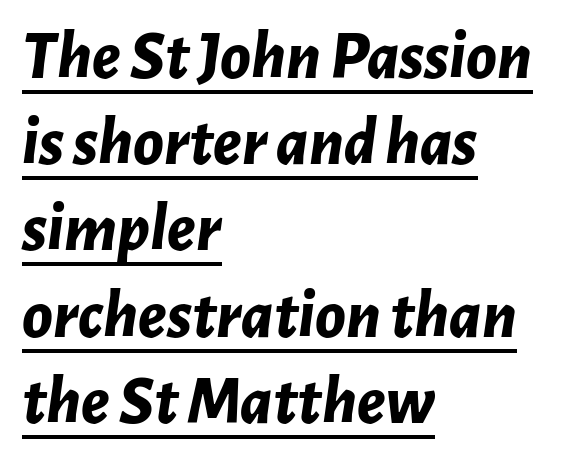
Q: Is the text bold? A: Yes.
Q: Is the text italic (slanted)? A: Yes, it leans right by about 7 degrees.
Q: Is the text underlined? A: Yes.
Q: How is the paragraph aligned? A: Left-aligned.
Q: Is the spacing between letters normal or unusually wide? A: Normal.
Q: Is the spacing between lines tight, normal or loose? A: Normal.
Q: Width (condensed, normal, or wide)? A: Normal.
Q: Stroke contrast? A: Low.
Q: x-height? A: Medium.
Q: Monospaced? A: No.
